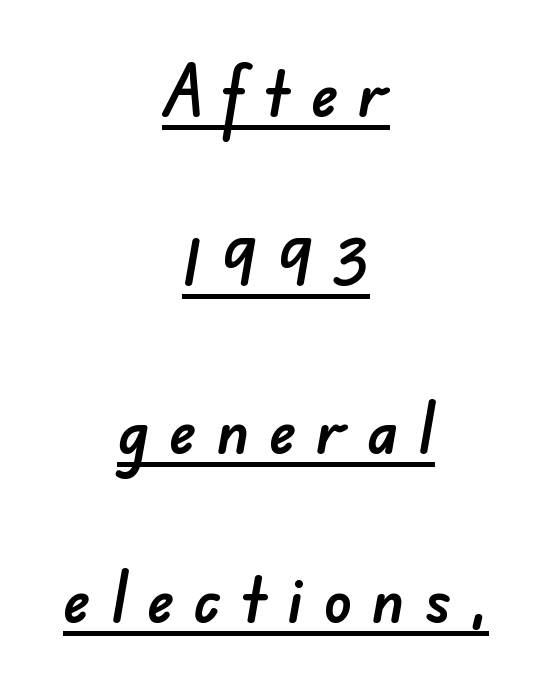
{"serif": "no", "width": "normal", "stroke_contrast": "low", "x_height": "small", "monospaced": "no", "underline": "yes", "align": "center", "line_spacing": "loose", "line_spacing_ratio": 2.41, "letter_spacing": "wide", "letter_spacing_em": 0.28, "glyph_px": 70}
